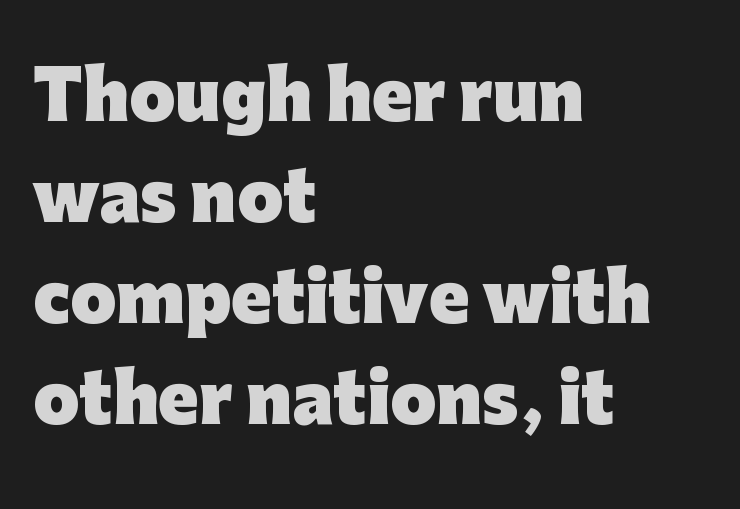
{"serif": "no", "italic": "no", "bold": "yes", "weight": "heavy", "width": "normal", "stroke_contrast": "low", "x_height": "medium", "monospaced": "no", "underline": "no", "align": "left", "line_spacing": "normal", "line_spacing_ratio": 1.53, "letter_spacing": "normal", "letter_spacing_em": 0.0, "glyph_px": 66}
